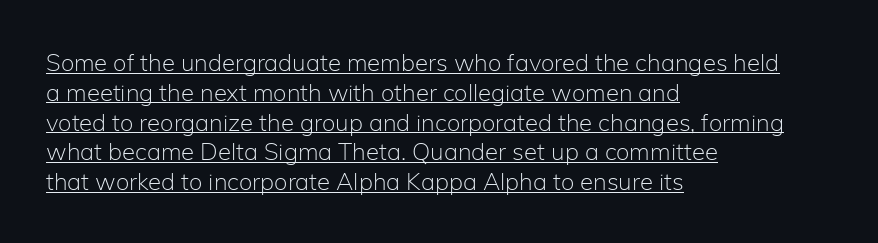
{"italic": "no", "bold": "no", "underline": "yes", "align": "left", "line_spacing_ratio": 1.24, "letter_spacing": "normal", "letter_spacing_em": 0.0, "glyph_px": 24}
